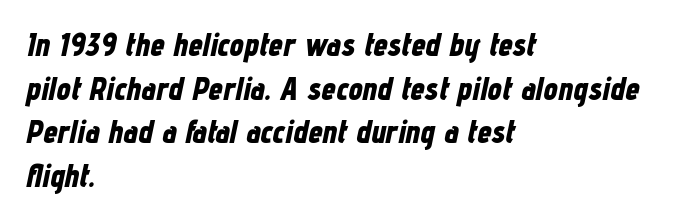
Q: Is the text bold? A: Yes.
Q: Is the text italic (slanted)? A: Yes, it leans right by about 12 degrees.
Q: Is the text underlined? A: No.
Q: How is the paragraph aligned? A: Left-aligned.
Q: Is the spacing between letters normal or unusually wide? A: Normal.
Q: Is the spacing between lines tight, normal or loose? A: Normal.
Q: Width (condensed, normal, or wide)? A: Condensed.
Q: Stroke contrast? A: Low.
Q: x-height? A: Medium.
Q: Monospaced? A: No.
